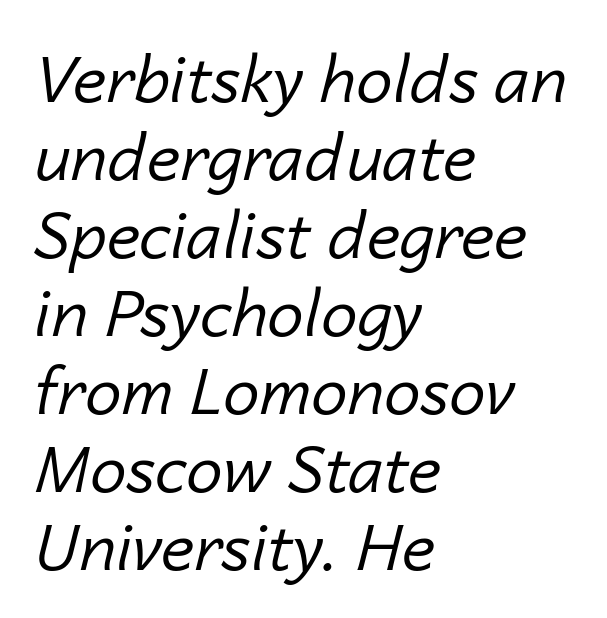
The image shows 65 px regular-weight type, italic (leaning right); set left-aligned, line spacing 1.2x, normal letter spacing, not underlined; low stroke contrast and a medium x-height.
